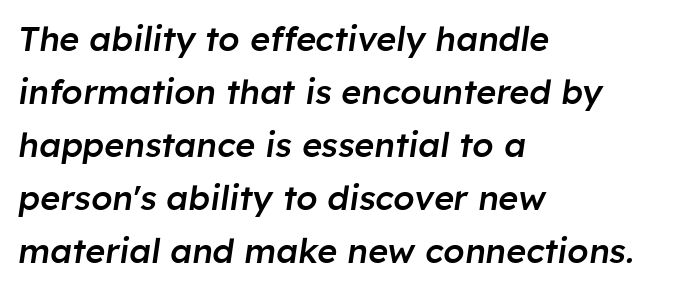
Q: Is the text bold? A: Semi-bold.
Q: Is the text italic (slanted)? A: Yes, it leans right by about 8 degrees.
Q: Is the text underlined? A: No.
Q: How is the paragraph aligned? A: Left-aligned.
Q: Is the spacing between letters normal or unusually wide? A: Normal.
Q: Is the spacing between lines tight, normal or loose? A: Normal.
Q: Width (condensed, normal, or wide)? A: Normal.
Q: Stroke contrast? A: Low.
Q: x-height? A: Medium.
Q: Monospaced? A: No.
